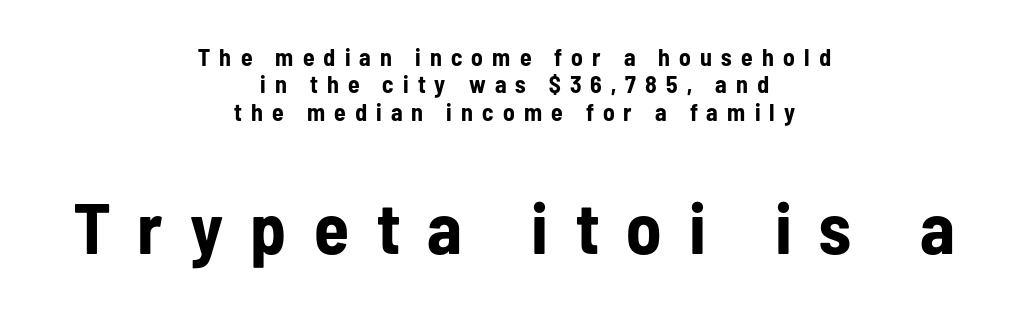
{"serif": "no", "italic": "no", "bold": "yes", "weight": "bold", "width": "condensed", "stroke_contrast": "low", "x_height": "medium", "monospaced": "no", "underline": "no", "align": "center", "line_spacing": "tight", "line_spacing_ratio": 1.14, "letter_spacing": "wide", "letter_spacing_em": 0.38, "larger_block": "second", "size_ratio": 3.0, "glyph_px": 72}
